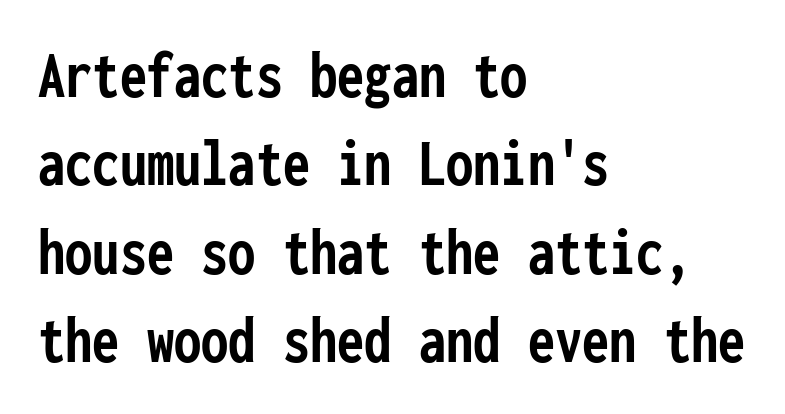
{"serif": "no", "italic": "no", "bold": "yes", "weight": "semibold", "width": "condensed", "stroke_contrast": "low", "x_height": "medium", "monospaced": "yes", "underline": "no", "align": "left", "line_spacing": "normal", "line_spacing_ratio": 1.3, "letter_spacing": "normal", "letter_spacing_em": 0.0, "glyph_px": 68}
